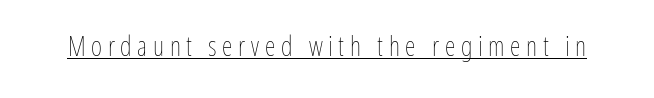
Quick note: underline on. Stroke thickness stays within the range of a standard reading face or lighter. Italic: no, the glyphs are upright roman. Words appear elongated and porous because spacing is wide.
